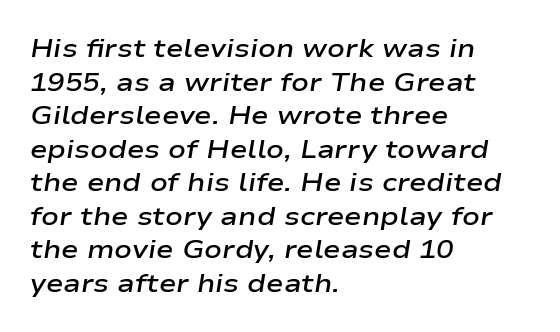
Q: Is the text bold? A: Semi-bold.
Q: Is the text italic (slanted)? A: Yes, it leans right by about 9 degrees.
Q: Is the text underlined? A: No.
Q: How is the paragraph aligned? A: Left-aligned.
Q: Is the spacing between letters normal or unusually wide? A: Normal.
Q: Is the spacing between lines tight, normal or loose? A: Normal.
